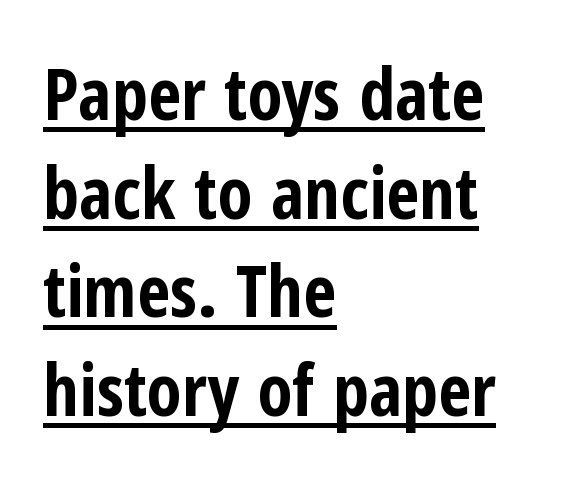
The image shows 72 px bold, condensed sans-serif type, upright; set left-aligned, normal line spacing (1.37x), normal letter spacing, underlined; low stroke contrast and a medium x-height.
